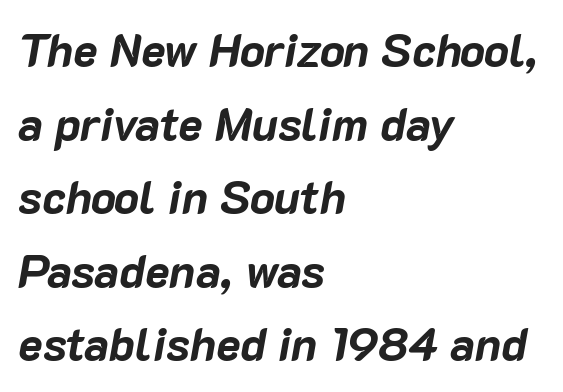
Q: Is the text bold? A: Yes.
Q: Is the text italic (slanted)? A: Yes, it leans right by about 10 degrees.
Q: Is the text underlined? A: No.
Q: How is the paragraph aligned? A: Left-aligned.
Q: Is the spacing between letters normal or unusually wide? A: Normal.
Q: Is the spacing between lines tight, normal or loose? A: Normal.
Q: Width (condensed, normal, or wide)? A: Normal.
Q: Stroke contrast? A: Low.
Q: x-height? A: Medium.
Q: Monospaced? A: No.
